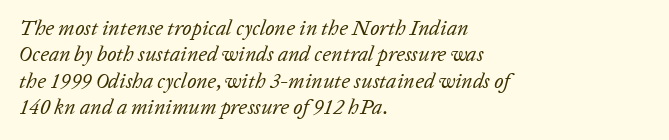
Q: Is the text bold? A: No.
Q: Is the text italic (slanted)? A: Yes, it leans right by about 20 degrees.
Q: Is the text underlined? A: No.
Q: How is the paragraph aligned? A: Left-aligned.
Q: Is the spacing between letters normal or unusually wide? A: Normal.
Q: Is the spacing between lines tight, normal or loose? A: Normal.
